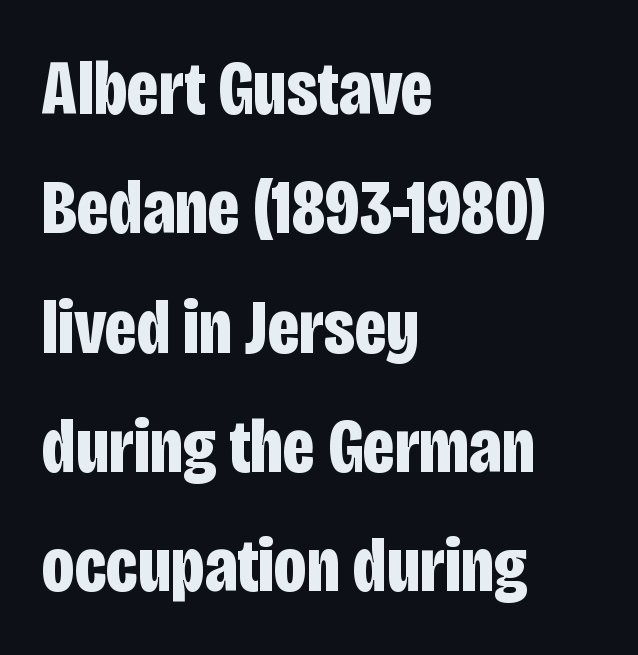
Notice how the stems are strictly vertical — no italics here. Look at the tracking — it's just the regular setting, nothing added. Honestly, the row spacing looks completely unremarkable. The space directly below the letters is spotless. This is heavy type, rendered in bold. Horizontally, the lines are justified to the leading edge only.
